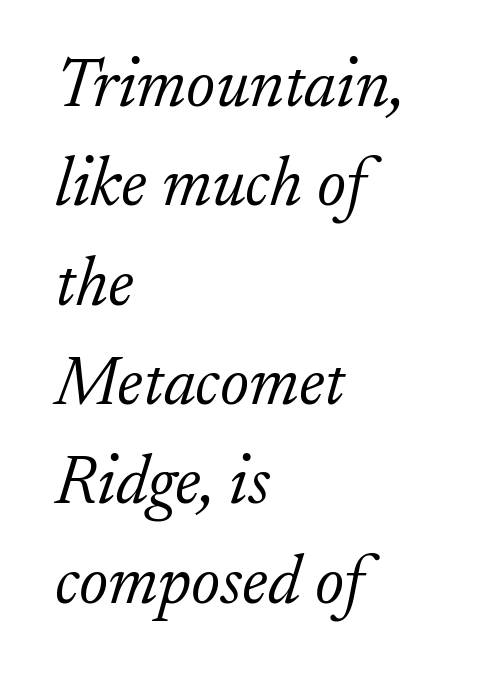
Q: Is the text bold? A: No.
Q: Is the text italic (slanted)? A: Yes, it leans right by about 17 degrees.
Q: Is the typeface a serif or a sans-serif typeface? A: Serif.
Q: Is the text underlined? A: No.
Q: How is the paragraph aligned? A: Left-aligned.
Q: Is the spacing between letters normal or unusually wide? A: Normal.
Q: Is the spacing between lines tight, normal or loose? A: Normal.
Q: Width (condensed, normal, or wide)? A: Normal.
Q: Stroke contrast? A: Low.
Q: x-height? A: Small.
Q: Monospaced? A: No.
